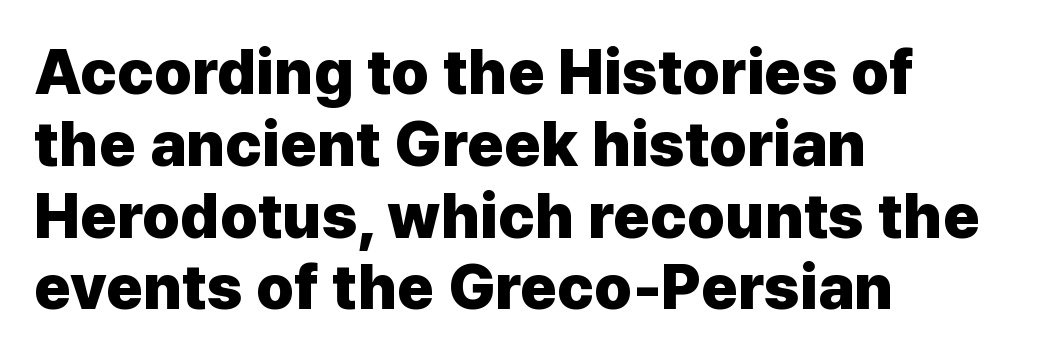
The image shows 63 px heavy sans-serif type, upright; set left-aligned, tight line spacing (1.14x), normal letter spacing, not underlined; low stroke contrast and a medium x-height.
